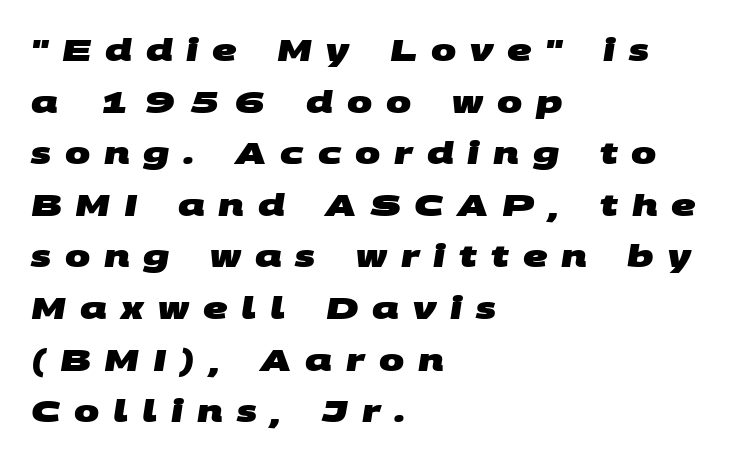
Q: Is the text bold? A: Yes.
Q: Is the typeface a serif or a sans-serif typeface? A: Sans-serif.
Q: Is the text underlined? A: No.
Q: How is the paragraph aligned? A: Left-aligned.
Q: Is the spacing between letters normal or unusually wide? A: Unusually wide.
Q: Width (condensed, normal, or wide)? A: Wide.
Q: Stroke contrast? A: Medium.
Q: x-height? A: Large.
Q: Monospaced? A: No.
